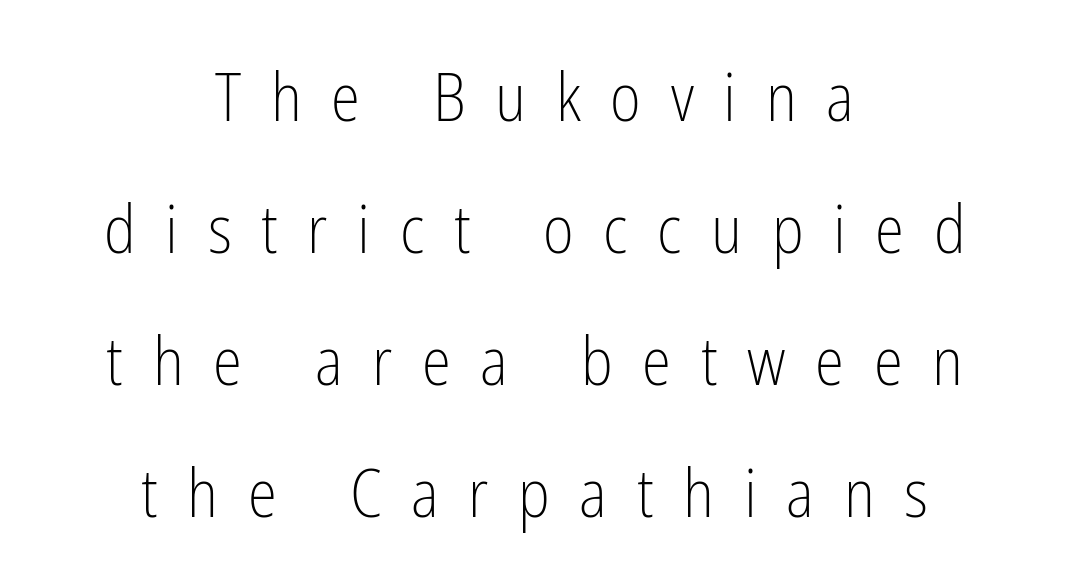
{"serif": "no", "italic": "no", "bold": "no", "weight": "light", "width": "condensed", "stroke_contrast": "low", "x_height": "medium", "monospaced": "no", "underline": "no", "align": "center", "line_spacing": "loose", "line_spacing_ratio": 2.0, "letter_spacing": "wide", "letter_spacing_em": 0.45, "glyph_px": 66}
